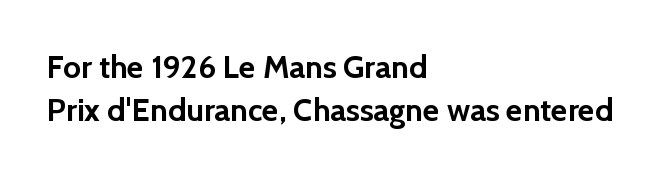
Heavy, bold letterforms. If you drew a ruler down the left edge, every line would touch it. The characters display no serif detailing; their extremities are plain. This rendering leaves character spacing at its baseline value.
